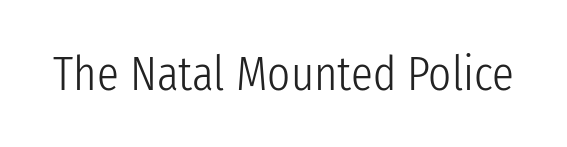
Here the designer chose a conventional face with non-uniform glyph widths. Regarding serifs, this sample does without them. The letters sit at their default tracking, neither squeezed nor spread. The words here are not underlined. This is roman type, the default non-slanted kind. The face looks like a standard text weight, possibly lighter.
